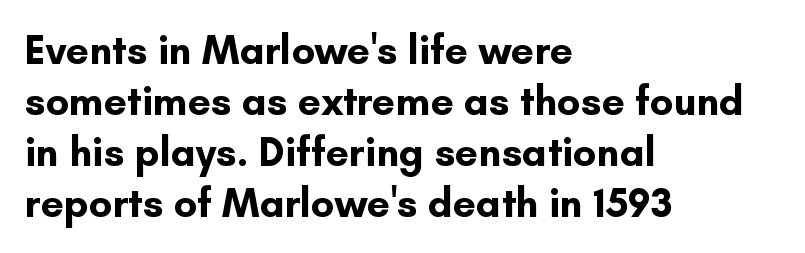
You could not count columns in this text — the font is proportionally spaced. Compared with an ordinary text face, these strokes are far heavier — a full bold. You can tell it's not italic because the verticals are truly vertical. Are there feet on the stems? There aren't — it's a sans. The passage shown has conventional tracking throughout.
